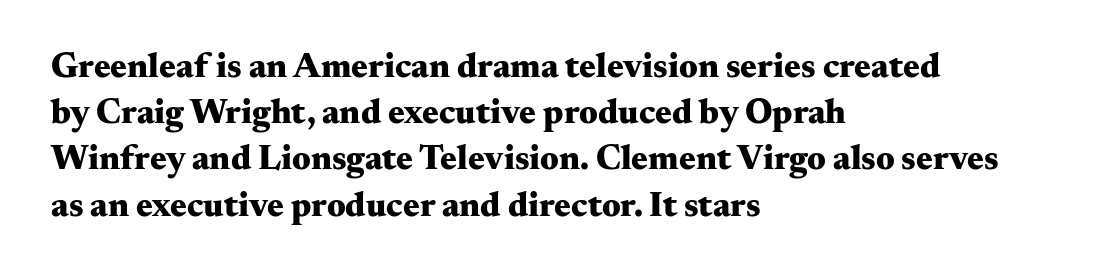
{"serif": "yes", "italic": "no", "bold": "yes", "weight": "heavy", "width": "wide", "stroke_contrast": "medium", "x_height": "small", "monospaced": "no", "underline": "no", "align": "left", "line_spacing": "normal", "line_spacing_ratio": 1.32, "letter_spacing": "normal", "letter_spacing_em": 0.0, "glyph_px": 35}
